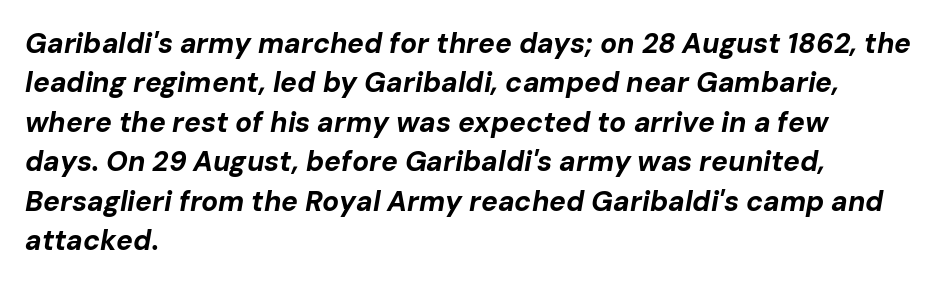
The image shows 28 px bold type, italic (leaning right); set left-aligned, normal line spacing (1.41x), normal letter spacing, not underlined; low stroke contrast and a medium x-height.
